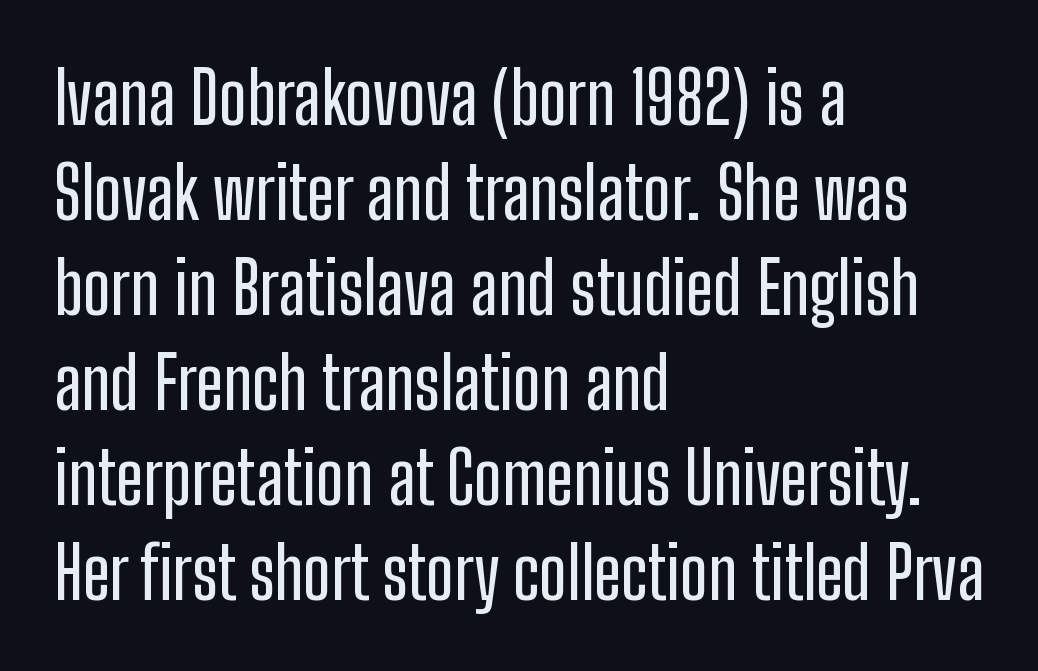
Q: Is the text italic (slanted)? A: No, it is upright.
Q: Is the typeface a serif or a sans-serif typeface? A: Sans-serif.
Q: Is the text underlined? A: No.
Q: How is the paragraph aligned? A: Left-aligned.
Q: Is the spacing between letters normal or unusually wide? A: Normal.
Q: Is the spacing between lines tight, normal or loose? A: Normal.
Q: Width (condensed, normal, or wide)? A: Condensed.
Q: Stroke contrast? A: Low.
Q: x-height? A: Medium.
Q: Monospaced? A: No.
